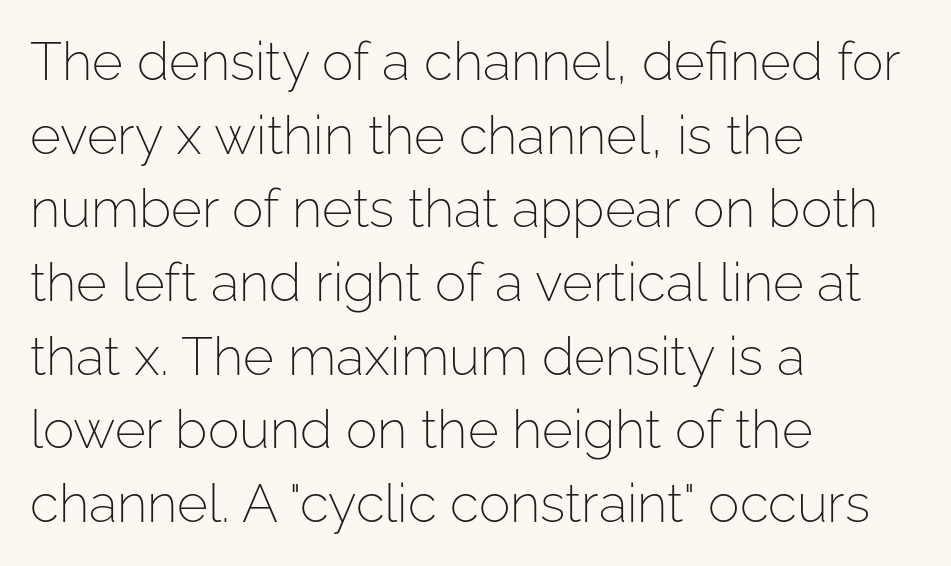
Q: Is the text bold? A: No.
Q: Is the text italic (slanted)? A: No, it is upright.
Q: Is the typeface a serif or a sans-serif typeface? A: Sans-serif.
Q: Is the text underlined? A: No.
Q: How is the paragraph aligned? A: Left-aligned.
Q: Is the spacing between letters normal or unusually wide? A: Normal.
Q: Is the spacing between lines tight, normal or loose? A: Normal.
Q: Width (condensed, normal, or wide)? A: Normal.
Q: Stroke contrast? A: Low.
Q: x-height? A: Medium.
Q: Monospaced? A: No.
